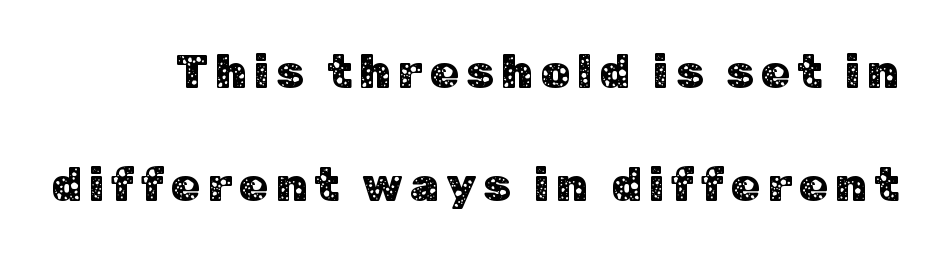
Q: Is the text italic (slanted)? A: No, it is upright.
Q: Is the typeface a serif or a sans-serif typeface? A: Sans-serif.
Q: Is the text underlined? A: No.
Q: Is the spacing between lines tight, normal or loose? A: Loose.
Q: Width (condensed, normal, or wide)? A: Normal.
Q: Stroke contrast? A: Low.
Q: x-height? A: Medium.
Q: Monospaced? A: No.
